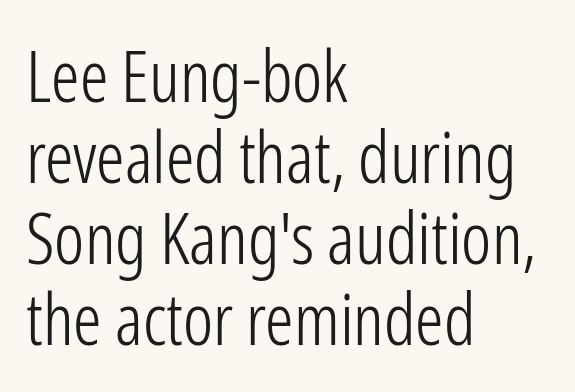
Q: Is the text bold? A: No.
Q: Is the text italic (slanted)? A: No, it is upright.
Q: Is the typeface a serif or a sans-serif typeface? A: Sans-serif.
Q: Is the text underlined? A: No.
Q: How is the paragraph aligned? A: Left-aligned.
Q: Is the spacing between letters normal or unusually wide? A: Normal.
Q: Is the spacing between lines tight, normal or loose? A: Tight.
Q: Width (condensed, normal, or wide)? A: Condensed.
Q: Stroke contrast? A: Low.
Q: x-height? A: Medium.
Q: Monospaced? A: No.
